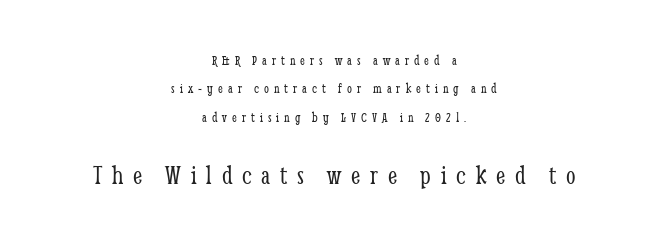
The image shows 27 px text type, upright; set centered, loose line spacing (2.03x), unusually wide letter spacing (+0.36 em), not underlined; the second (bottom) block is 1.93x larger.
